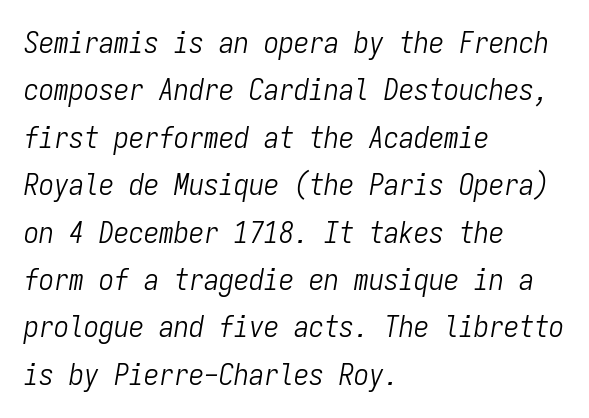
The image shows 30 px light, condensed type, italic (leaning right), monospaced; set left-aligned, normal line spacing (1.58x), normal letter spacing, not underlined; low stroke contrast and a medium x-height.
